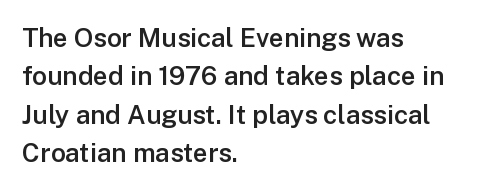
The image shows 26 px text type, upright; set left-aligned, normal line spacing (1.48x), normal letter spacing, not underlined.
